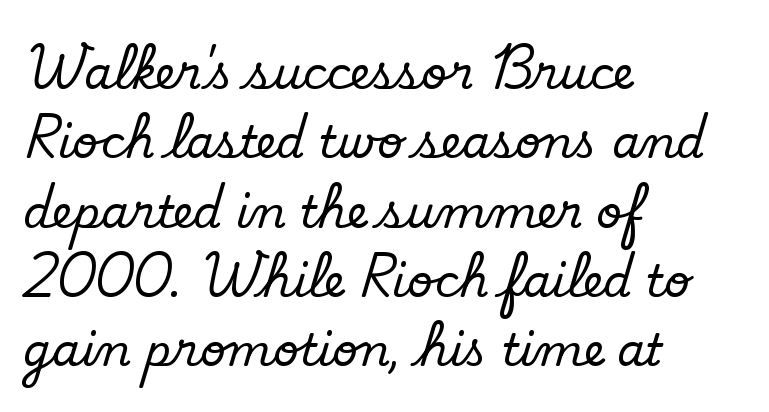
Words appear dense and cohesive because spacing is normal. The gap between lines stays unmarked. Old-style or modern, the face here clearly has serifs. Regular leading. This sample has the flowing, uneven cadence of proportional lettering.
